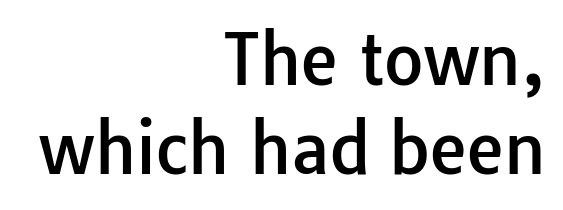
The image shows 68 px sans-serif type, upright; set right-aligned, normal line spacing (1.31x), normal letter spacing, not underlined; low stroke contrast and a medium x-height.
